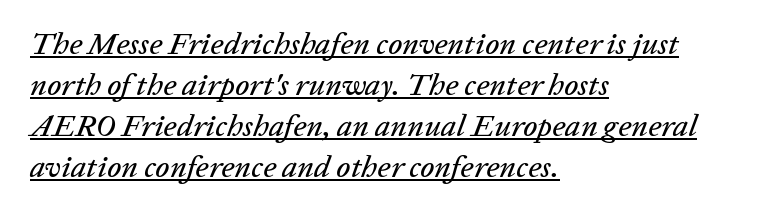
{"italic": "yes", "lean": "right", "slant_degrees": 20, "width": "normal", "stroke_contrast": "low", "x_height": "medium", "monospaced": "no", "underline": "yes", "align": "left", "line_spacing": "normal", "line_spacing_ratio": 1.32, "letter_spacing": "normal", "letter_spacing_em": 0.0, "glyph_px": 31}
